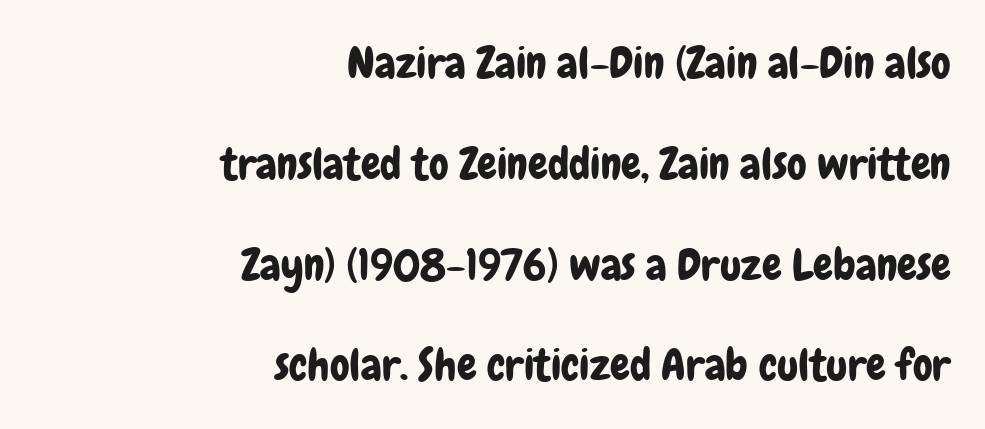
Is the block centered? No — it sits flush against the right margin. Honestly, the rows look like they've been pulled way apart. Descenders are the only things crossing below the line. Every character sits straight up, as roman type does. There is no visible air inserted between adjacent glyphs. These lines are rendered in a variable-pitch font.
